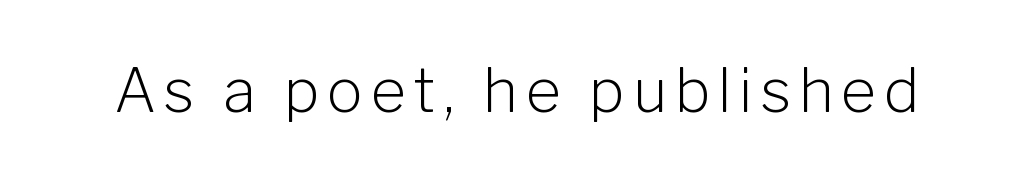
Designer's note — italics off, roman on. You can tell from the bare stems that sans-serif type was used. Underlining? Definitely not there. Is this a fixed-width face? No — the glyphs have proportional, varying widths. Each stroke keeps to a modest, everyday thickness or less.
